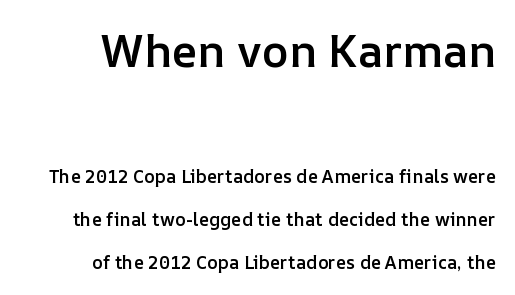
Looks like regular typesetting: each glyph gets only the width it needs. It's the straight-up-and-down kind of type. Line ends are locked; line starts wander. The words here are not underlined. Summary of weight: moderately heavy, a semibold.
